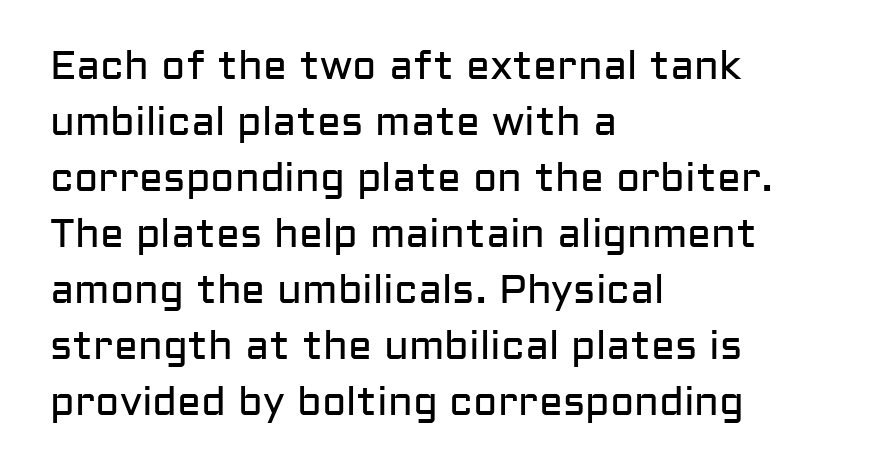
The image shows 40 px regular-weight sans-serif type, upright; set left-aligned, normal line spacing (1.4x), normal letter spacing, not underlined; low stroke contrast and a medium x-height.
